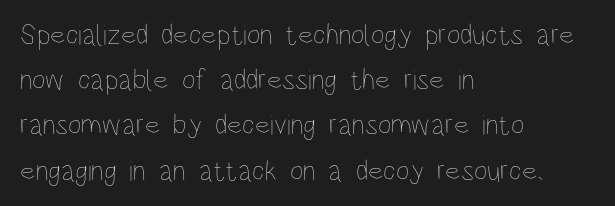
{"italic": "no", "bold": "no", "weight": "thin", "width": "condensed", "stroke_contrast": "low", "x_height": "large", "monospaced": "no", "underline": "no", "align": "left", "line_spacing": "normal", "line_spacing_ratio": 1.56, "letter_spacing": "normal", "letter_spacing_em": 0.0, "glyph_px": 29}
